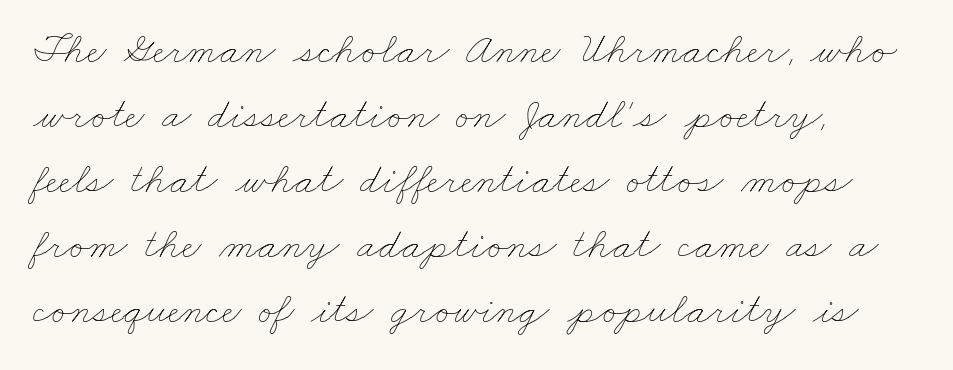
Q: Is the text bold? A: No.
Q: Is the text underlined? A: No.
Q: How is the paragraph aligned? A: Left-aligned.
Q: Is the spacing between letters normal or unusually wide? A: Normal.
Q: Is the spacing between lines tight, normal or loose? A: Normal.
Q: Width (condensed, normal, or wide)? A: Wide.
Q: Stroke contrast? A: Low.
Q: x-height? A: Small.
Q: Monospaced? A: No.
